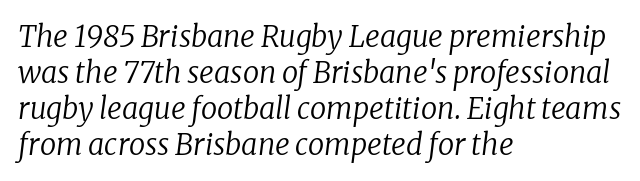
{"serif": "yes", "italic": "yes", "lean": "right", "slant_degrees": 8, "bold": "no", "weight": "regular", "width": "normal", "stroke_contrast": "low", "x_height": "medium", "monospaced": "no", "underline": "no", "align": "left", "line_spacing_ratio": 1.24, "letter_spacing": "normal", "letter_spacing_em": 0.0, "glyph_px": 29}
